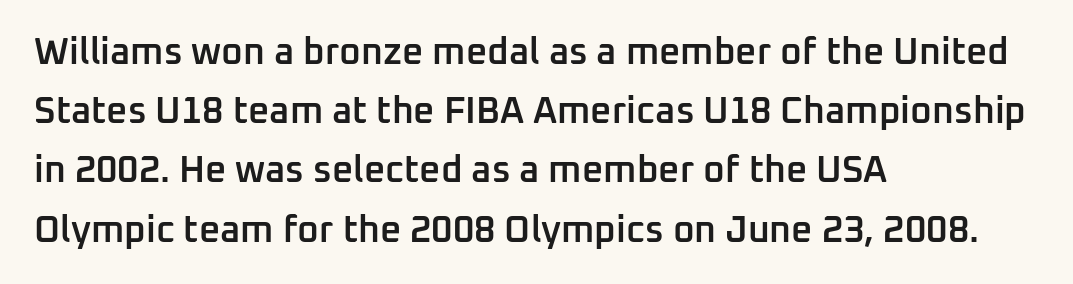
The image shows 37 px semibold sans-serif type, upright; set left-aligned, normal line spacing (1.6x), normal letter spacing, not underlined; low stroke contrast and a medium x-height.
